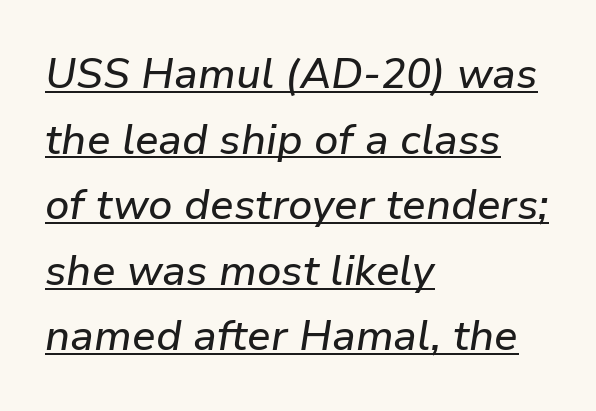
Q: Is the text italic (slanted)? A: Yes, it leans right by about 9 degrees.
Q: Is the text underlined? A: Yes.
Q: How is the paragraph aligned? A: Left-aligned.
Q: Is the spacing between letters normal or unusually wide? A: Normal.
Q: Is the spacing between lines tight, normal or loose? A: Normal.
Q: Width (condensed, normal, or wide)? A: Normal.
Q: Stroke contrast? A: Low.
Q: x-height? A: Medium.
Q: Monospaced? A: No.
